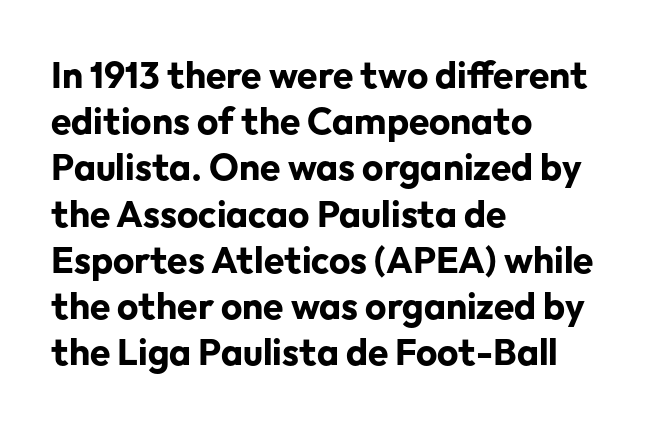
In terms of posture, this sample is upright. Note the varied advance widths — an 'i' is clearly narrower than an 'm'. Weight check: bold — yes, fully. Nobody drew a line under any word here. Casual observation: everything's shoved over to the left. Students, observe: this is what conventionally led text looks like.
